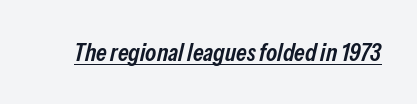
The image shows 25 px text type, italic (leaning right); set normal letter spacing, underlined.
